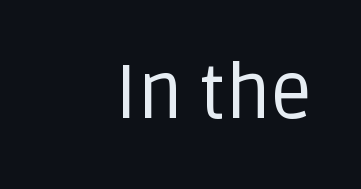
The image shows 75 px regular-weight sans-serif type, upright; set right-aligned, normal letter spacing, not underlined; low stroke contrast and a large x-height.
